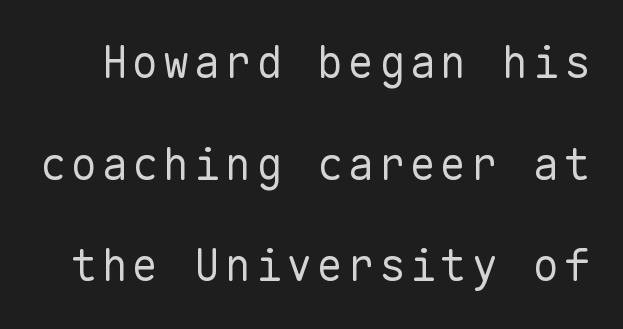
Q: Is the text bold? A: No.
Q: Is the text italic (slanted)? A: No, it is upright.
Q: Is the typeface a serif or a sans-serif typeface? A: Sans-serif.
Q: Is the text underlined? A: No.
Q: Is the spacing between lines tight, normal or loose? A: Loose.
Q: Width (condensed, normal, or wide)? A: Normal.
Q: Stroke contrast? A: Low.
Q: x-height? A: Medium.
Q: Monospaced? A: Yes.
